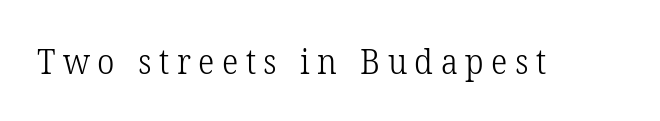
The image shows 34 px light serif type, upright; set unusually wide letter spacing (+0.22 em), not underlined; low stroke contrast and a medium x-height.
